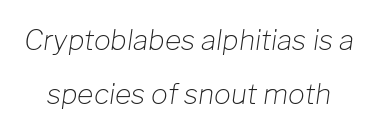
{"italic": "yes", "lean": "right", "slant_degrees": 8, "bold": "no", "weight": "light", "width": "normal", "stroke_contrast": "low", "x_height": "medium", "monospaced": "no", "underline": "no", "line_spacing": "loose", "line_spacing_ratio": 1.92, "letter_spacing": "normal", "letter_spacing_em": 0.0, "glyph_px": 28}
